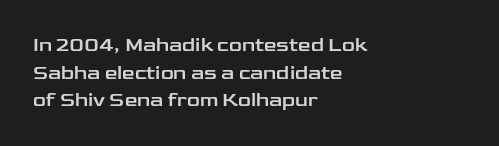
The block of text has a typical density, with ordinary space between rows. The letters stand straight up with perfectly vertical stems. Line starts are locked; line ends wander. Between one letter and the next there's only the usual sliver of space. Type without underlining.
